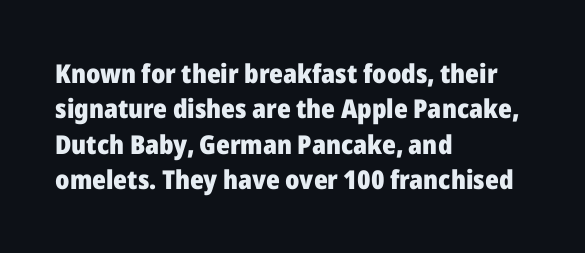
Q: Is the text bold? A: Yes.
Q: Is the text italic (slanted)? A: No, it is upright.
Q: Is the text underlined? A: No.
Q: How is the paragraph aligned? A: Left-aligned.
Q: Is the spacing between letters normal or unusually wide? A: Normal.
Q: Is the spacing between lines tight, normal or loose? A: Normal.
